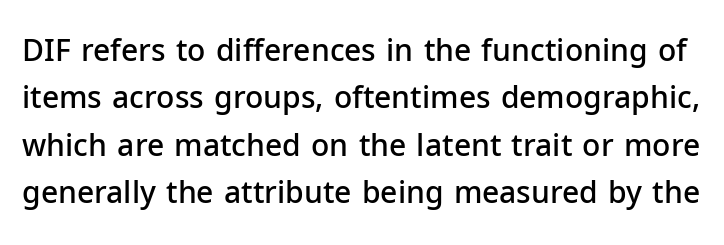
{"serif": "no", "italic": "no", "bold": "semi", "weight": "semibold", "width": "normal", "stroke_contrast": "low", "x_height": "medium", "monospaced": "no", "underline": "no", "line_spacing": "normal", "line_spacing_ratio": 1.58, "letter_spacing": "normal", "letter_spacing_em": 0.0, "glyph_px": 30}
